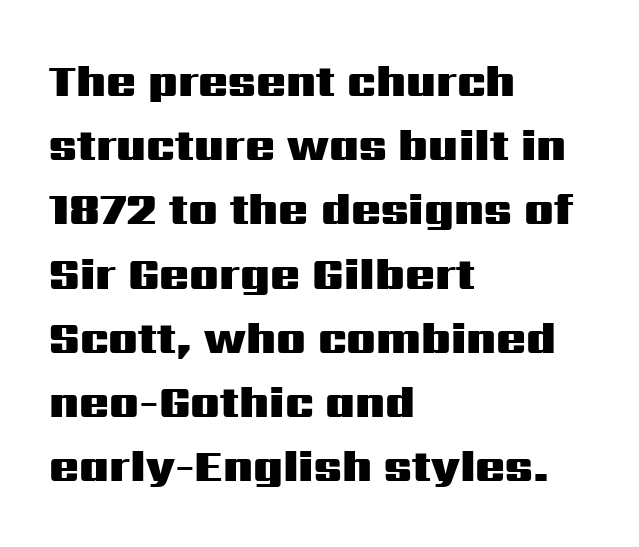
{"serif": "no", "italic": "no", "bold": "yes", "weight": "heavy", "width": "wide", "stroke_contrast": "medium", "x_height": "medium", "monospaced": "no", "underline": "no", "align": "left", "line_spacing": "normal", "line_spacing_ratio": 1.46, "letter_spacing": "normal", "letter_spacing_em": 0.0, "glyph_px": 44}
